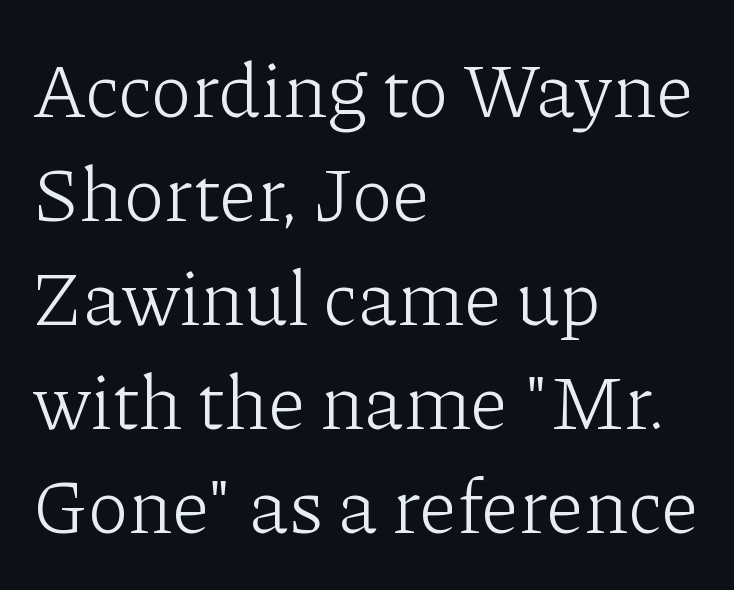
The type is set solid horizontally, with unmodified tracking. Leading: standard. Typeset ragged right — the left edge is the straight one. The gap between lines stays unmarked. Characters remain perfectly vertical along every line. These glyphs show unthickened strokes, regular width or finer.
